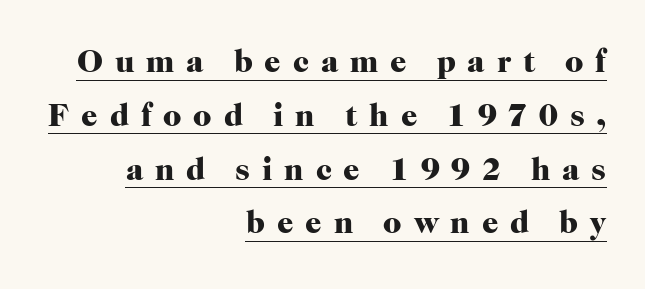
{"serif": "yes", "italic": "no", "bold": "yes", "weight": "heavy", "width": "normal", "stroke_contrast": "high", "x_height": "medium", "monospaced": "no", "underline": "yes", "align": "right", "line_spacing": "normal", "line_spacing_ratio": 1.68, "letter_spacing": "wide", "letter_spacing_em": 0.37, "glyph_px": 32}
